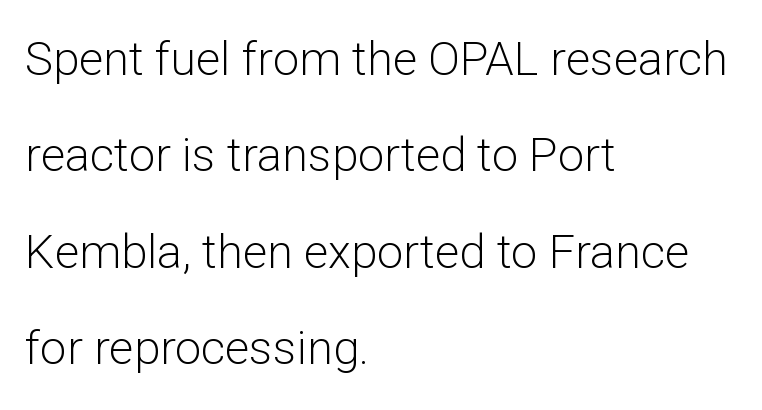
Q: Is the text bold? A: No.
Q: Is the text italic (slanted)? A: No, it is upright.
Q: Is the typeface a serif or a sans-serif typeface? A: Sans-serif.
Q: Is the text underlined? A: No.
Q: How is the paragraph aligned? A: Left-aligned.
Q: Is the spacing between letters normal or unusually wide? A: Normal.
Q: Is the spacing between lines tight, normal or loose? A: Loose.
Q: Width (condensed, normal, or wide)? A: Normal.
Q: Stroke contrast? A: Low.
Q: x-height? A: Medium.
Q: Monospaced? A: No.
